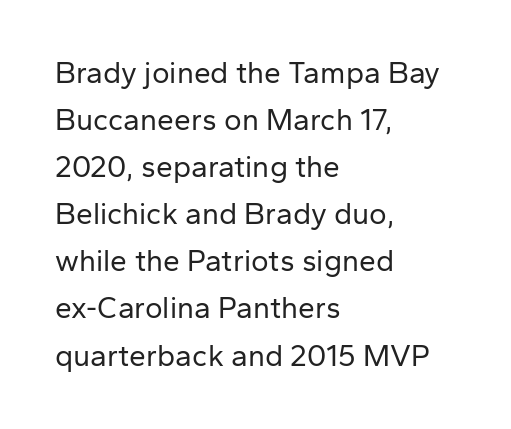
The image shows 30 px regular-weight sans-serif type, upright; set left-aligned, normal line spacing (1.57x), normal letter spacing, not underlined; low stroke contrast and a medium x-height.
